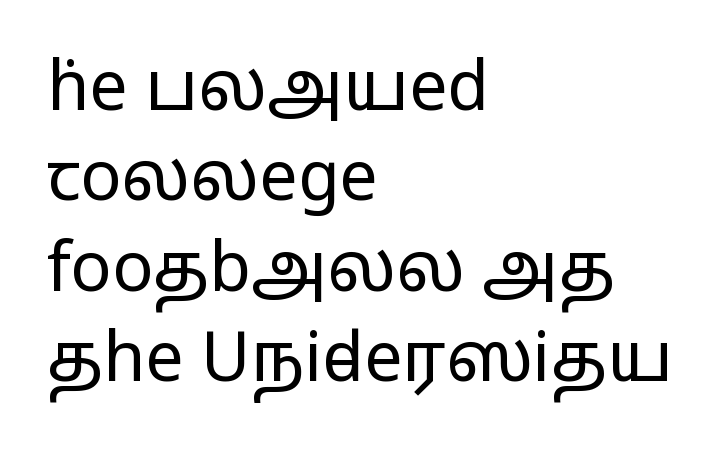
The area under the type is left untouched. The compositor pushed each line to the left boundary. The font's upright variant was chosen for this text. Stroke thickness stays within the range of a standard reading face or lighter.
